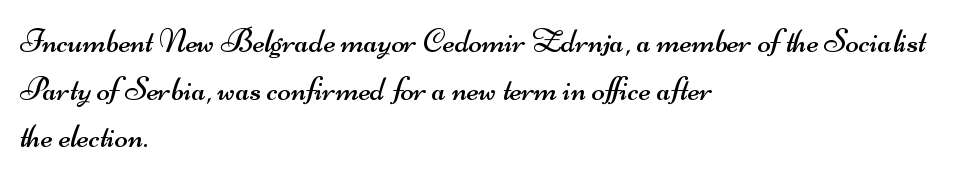
The image shows 34 px regular-weight, wide sans-serif type; set left-aligned, normal line spacing (1.4x), normal letter spacing, not underlined; medium stroke contrast and a small x-height.
